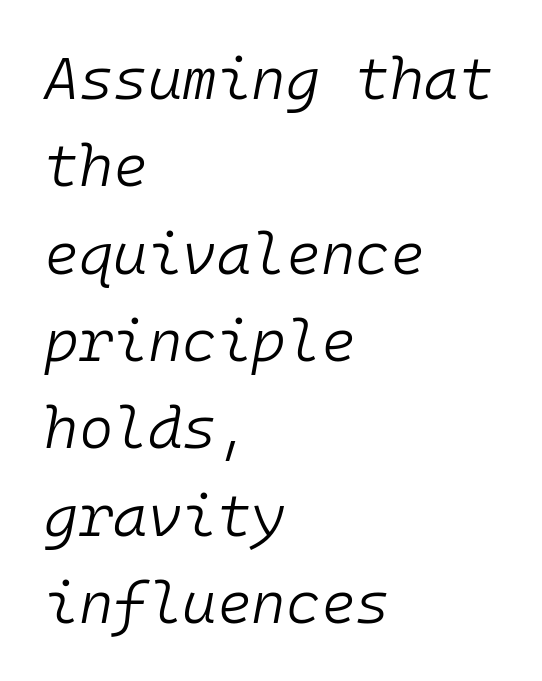
{"italic": "yes", "lean": "right", "slant_degrees": 10, "bold": "no", "weight": "light", "width": "normal", "stroke_contrast": "low", "x_height": "medium", "monospaced": "yes", "underline": "no", "align": "left", "line_spacing": "normal", "line_spacing_ratio": 1.48, "letter_spacing": "normal", "letter_spacing_em": 0.0, "glyph_px": 59}
